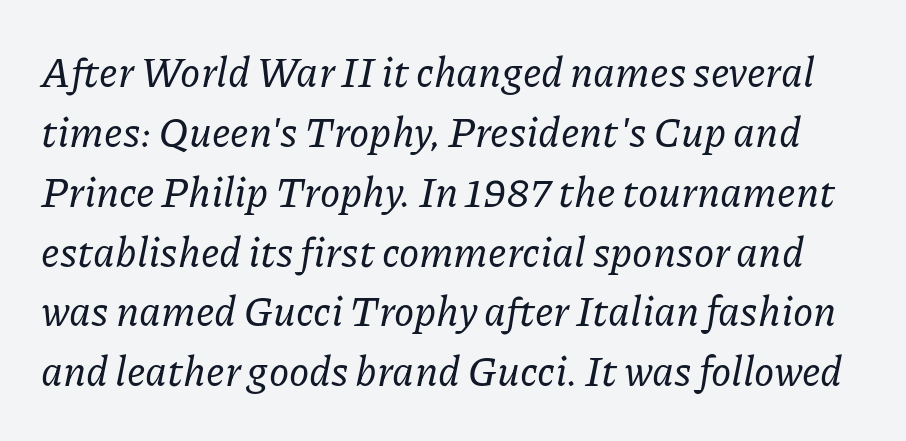
{"serif": "yes", "italic": "yes", "lean": "right", "slant_degrees": 11, "width": "normal", "stroke_contrast": "low", "x_height": "medium", "monospaced": "no", "underline": "no", "line_spacing": "normal", "line_spacing_ratio": 1.46, "letter_spacing": "normal", "letter_spacing_em": 0.0, "glyph_px": 41}
